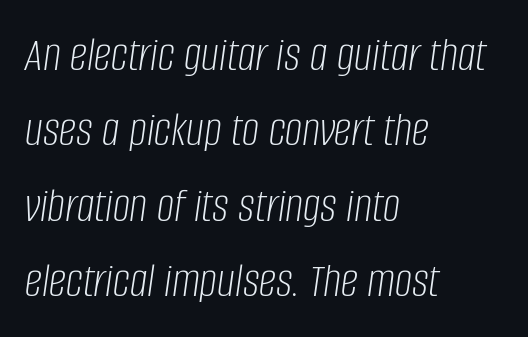
Horizontally, the lines are justified to the leading edge only. The designer left line spacing at the default. Lines of text with bare space underneath. The specimen reads as italic at a glance. In terms of letterspacing, this is plain default setting. A typesetter would call this proportional, since set widths differ per character.
